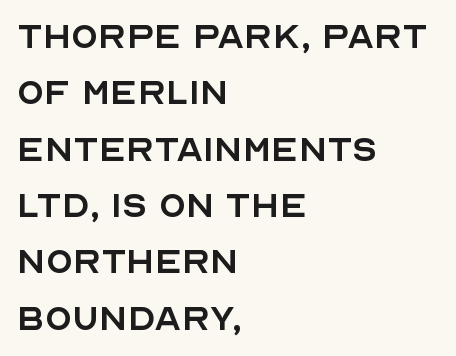
The image shows 44 px regular-weight sans-serif type, upright; set left-aligned, normal line spacing (1.28x), normal letter spacing, not underlined; a large x-height.
